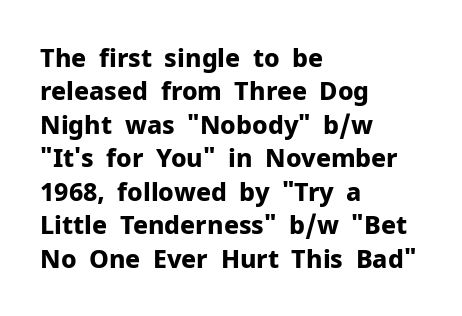
{"italic": "no", "bold": "yes", "underline": "no", "align": "left", "line_spacing": "normal", "line_spacing_ratio": 1.34, "letter_spacing": "normal", "letter_spacing_em": 0.0, "glyph_px": 25}
